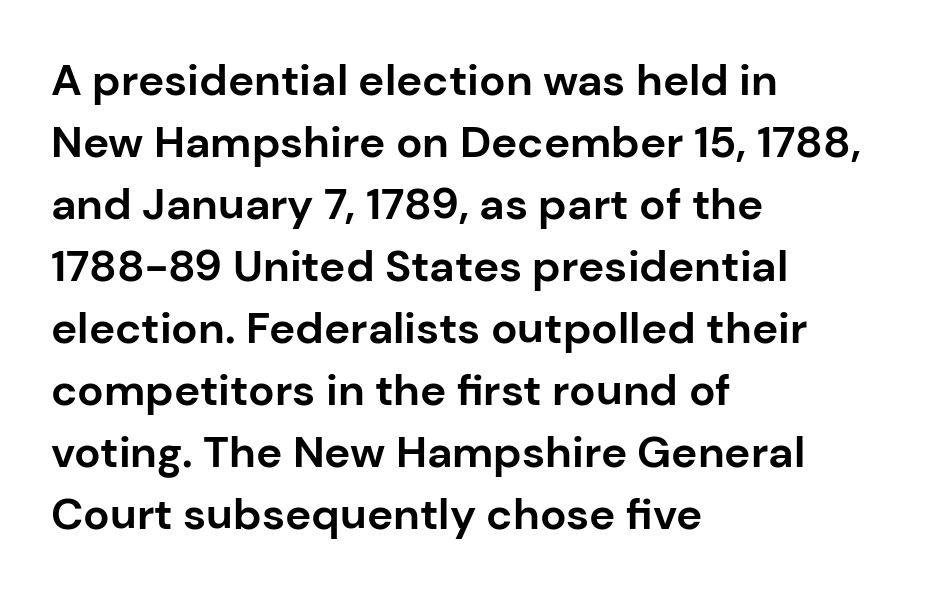
A full-strength bold gives these letters their thick strokes. The font's upright variant was chosen for this text. Type without underlining. Think of a printed novel: that variable character pitch is what you see here. The paragraph has a hard left edge and a soft right edge.
